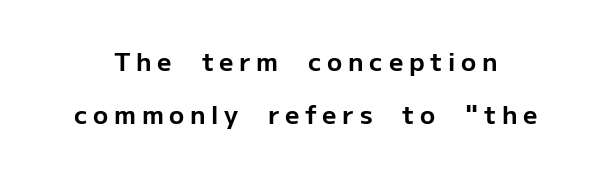
Q: Is the text bold? A: Yes.
Q: Is the text italic (slanted)? A: No, it is upright.
Q: Is the text underlined? A: No.
Q: Is the spacing between letters normal or unusually wide? A: Unusually wide.
Q: Is the spacing between lines tight, normal or loose? A: Loose.
